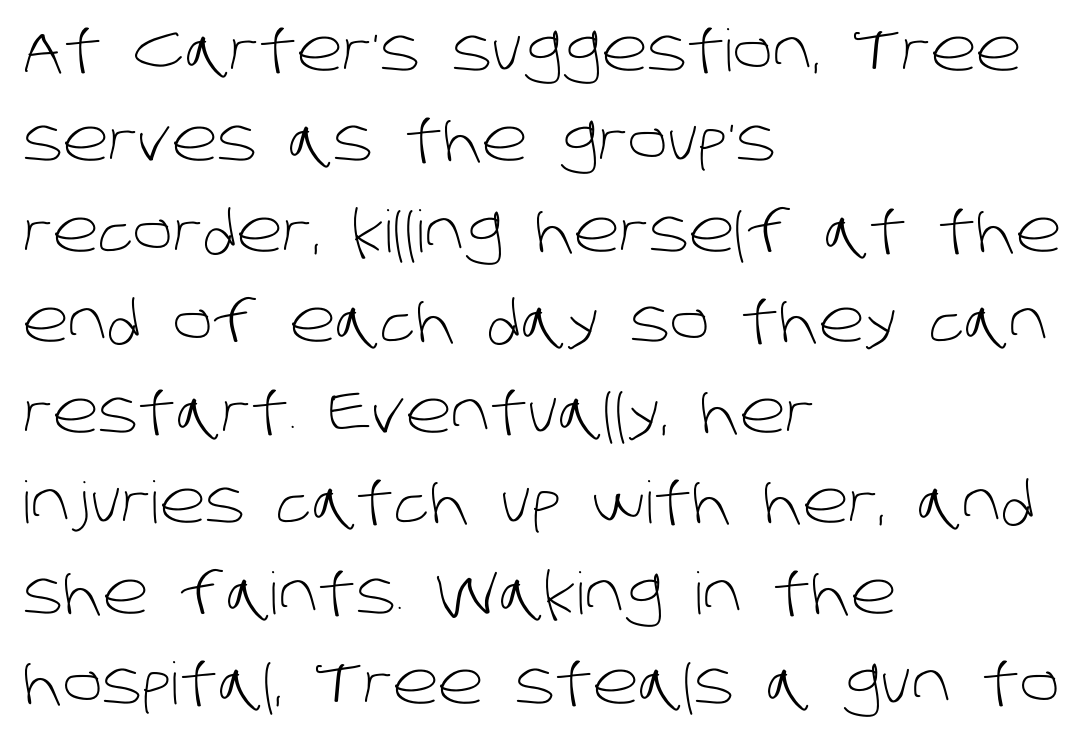
Q: Is the text bold? A: No.
Q: Is the typeface a serif or a sans-serif typeface? A: Sans-serif.
Q: Is the text underlined? A: No.
Q: How is the paragraph aligned? A: Left-aligned.
Q: Is the spacing between letters normal or unusually wide? A: Normal.
Q: Is the spacing between lines tight, normal or loose? A: Normal.
Q: Width (condensed, normal, or wide)? A: Normal.
Q: Stroke contrast? A: Low.
Q: x-height? A: Large.
Q: Monospaced? A: No.
